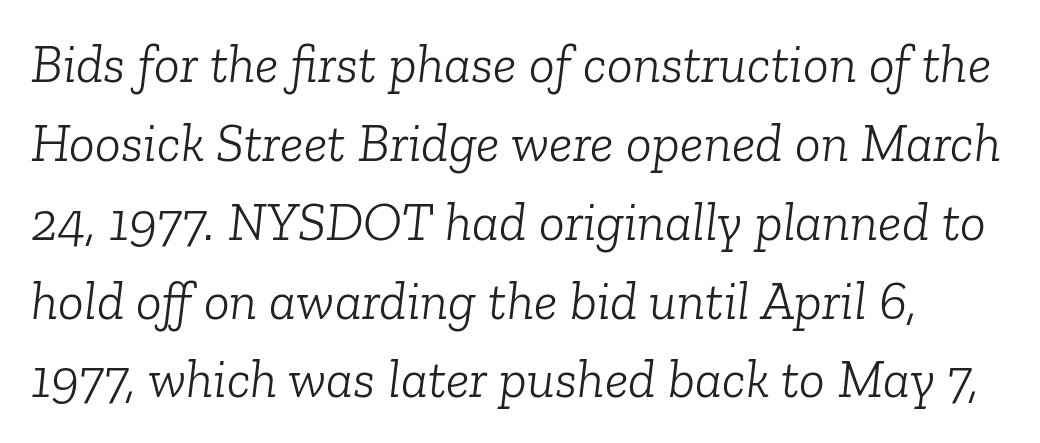
Q: Is the text bold? A: No.
Q: Is the text italic (slanted)? A: Yes, it leans right by about 6 degrees.
Q: Is the typeface a serif or a sans-serif typeface? A: Serif.
Q: Is the text underlined? A: No.
Q: Is the spacing between letters normal or unusually wide? A: Normal.
Q: Is the spacing between lines tight, normal or loose? A: Normal.
Q: Width (condensed, normal, or wide)? A: Normal.
Q: Stroke contrast? A: Low.
Q: x-height? A: Medium.
Q: Monospaced? A: No.
